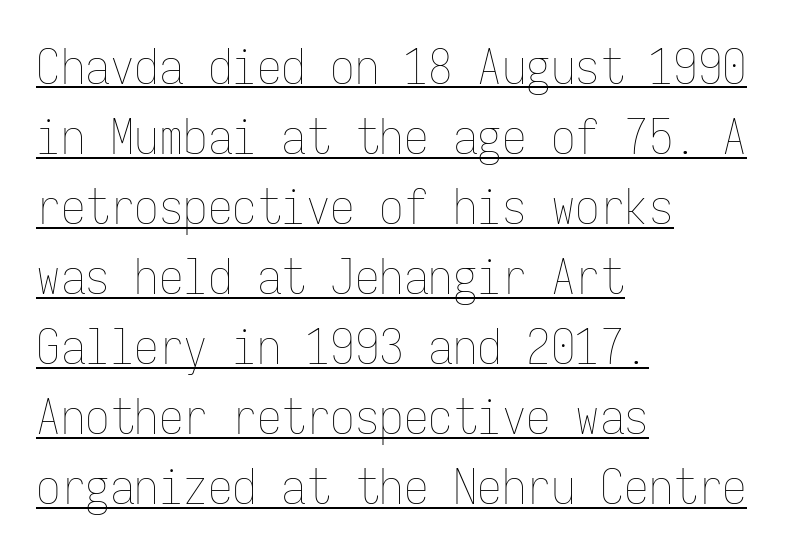
Q: Is the text bold? A: No.
Q: Is the text italic (slanted)? A: No, it is upright.
Q: Is the text underlined? A: Yes.
Q: How is the paragraph aligned? A: Left-aligned.
Q: Is the spacing between letters normal or unusually wide? A: Normal.
Q: Is the spacing between lines tight, normal or loose? A: Normal.
Q: Width (condensed, normal, or wide)? A: Condensed.
Q: Stroke contrast? A: Low.
Q: x-height? A: Medium.
Q: Monospaced? A: Yes.
